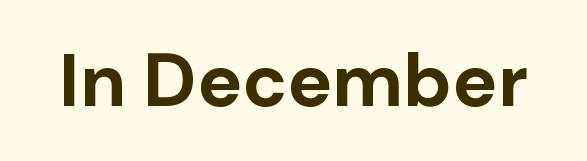
Q: Is the text bold? A: Yes.
Q: Is the text italic (slanted)? A: No, it is upright.
Q: Is the typeface a serif or a sans-serif typeface? A: Sans-serif.
Q: Is the text underlined? A: No.
Q: Is the spacing between letters normal or unusually wide? A: Normal.
Q: Width (condensed, normal, or wide)? A: Normal.
Q: Stroke contrast? A: Low.
Q: x-height? A: Medium.
Q: Monospaced? A: No.
